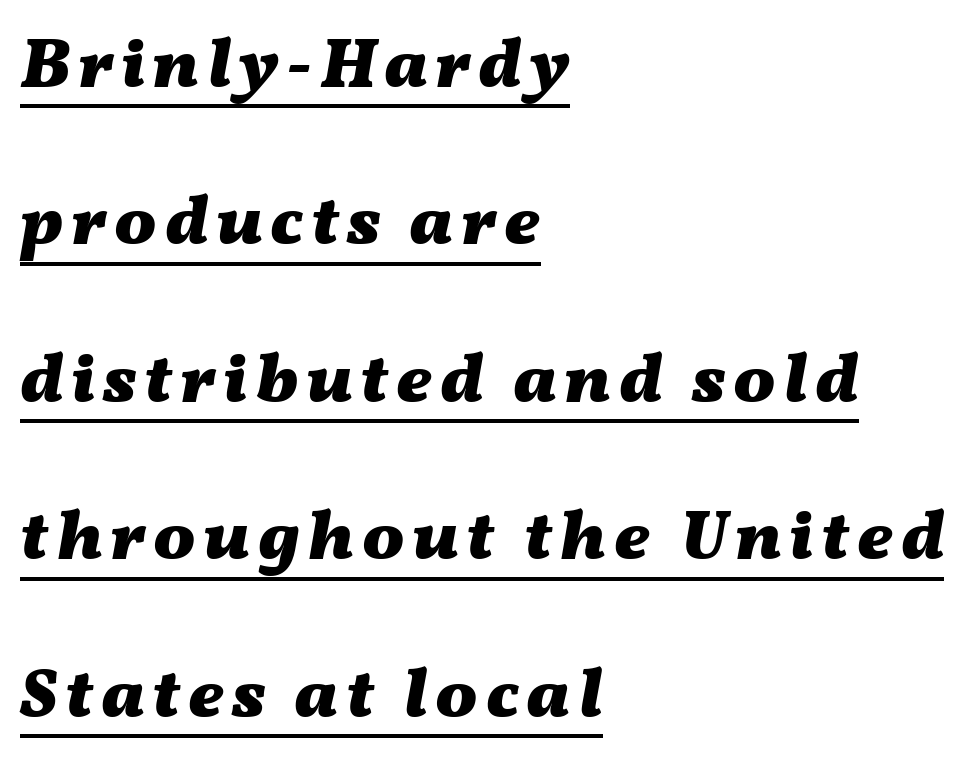
The image shows 70 px heavy, wide type, italic (leaning right); set left-aligned, loose line spacing (2.25x), underlined; medium stroke contrast and a medium x-height.
